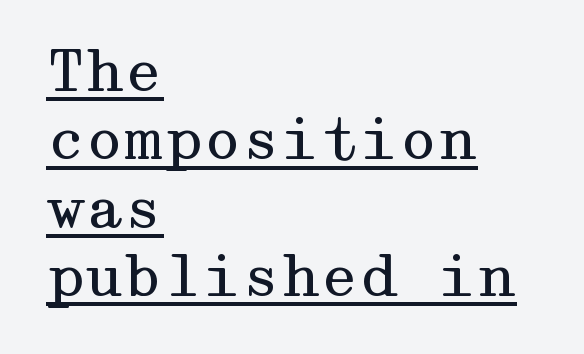
Q: Is the text bold? A: No.
Q: Is the text italic (slanted)? A: No, it is upright.
Q: Is the typeface a serif or a sans-serif typeface? A: Serif.
Q: Is the text underlined? A: Yes.
Q: How is the paragraph aligned? A: Left-aligned.
Q: Is the spacing between letters normal or unusually wide? A: Normal.
Q: Width (condensed, normal, or wide)? A: Wide.
Q: Stroke contrast? A: Medium.
Q: x-height? A: Medium.
